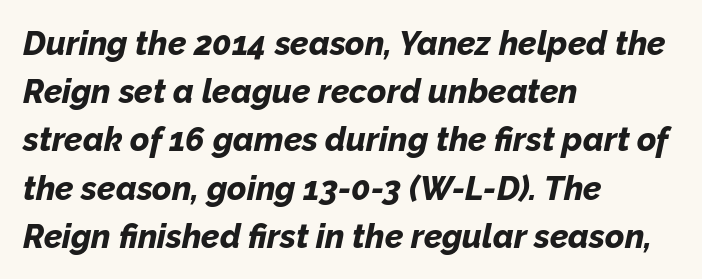
The image shows 33 px bold type, italic (leaning right); set left-aligned, normal line spacing (1.46x), normal letter spacing, not underlined; low stroke contrast and a medium x-height.
